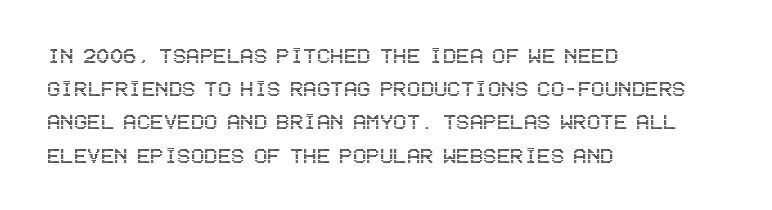
Students, observe: this is what conventionally led text looks like. Look at the tracking — it's just the regular setting, nothing added. The paragraph has a hard left edge and a soft right edge. Check under the words: just untouched page. The lettering holds an erect, upright posture throughout.
